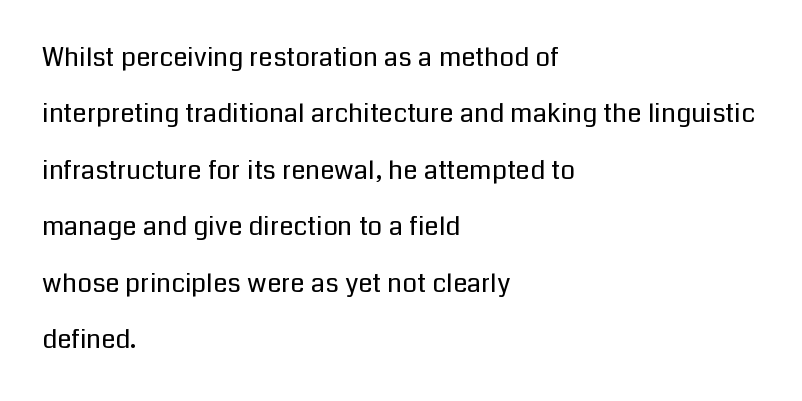
Q: Is the text bold? A: No.
Q: Is the text italic (slanted)? A: No, it is upright.
Q: Is the text underlined? A: No.
Q: How is the paragraph aligned? A: Left-aligned.
Q: Is the spacing between letters normal or unusually wide? A: Normal.
Q: Is the spacing between lines tight, normal or loose? A: Loose.
